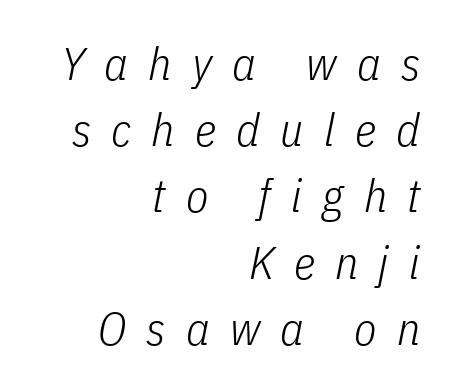
{"italic": "yes", "lean": "right", "slant_degrees": 11, "bold": "no", "weight": "light", "width": "condensed", "stroke_contrast": "low", "x_height": "medium", "monospaced": "no", "underline": "no", "align": "right", "line_spacing": "normal", "line_spacing_ratio": 1.44, "letter_spacing": "wide", "letter_spacing_em": 0.44, "glyph_px": 46}
